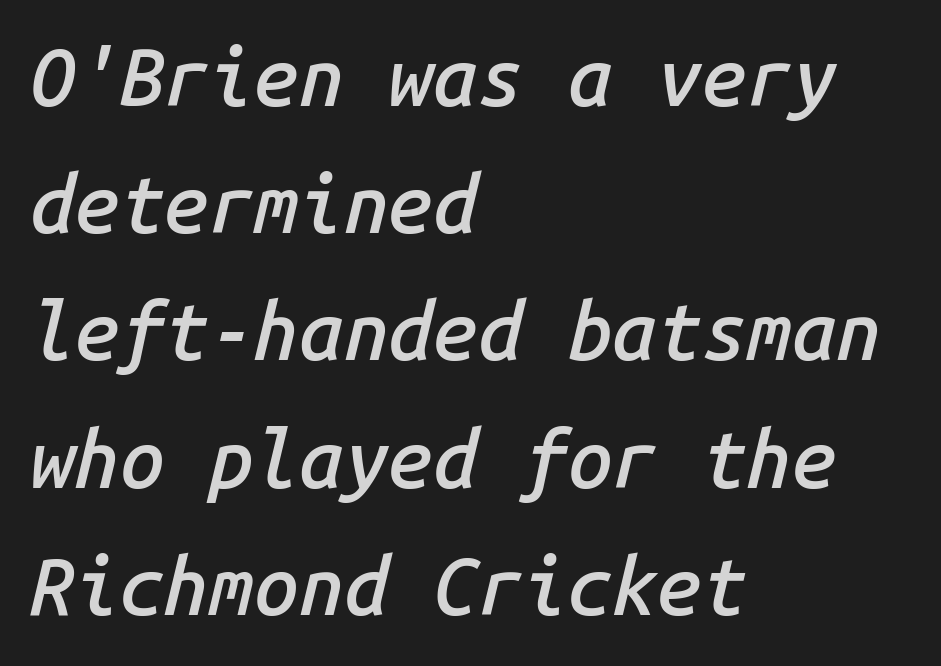
Each new line begins a customary step beneath the previous one. Here the designer chose a console-style face with uniform glyph widths. Is the letter spacing exaggerated? No — it looks like the ordinary default. These words are printed semibold, heavier than regular yet not bold. These lines stack with their left ends in a neat column.
